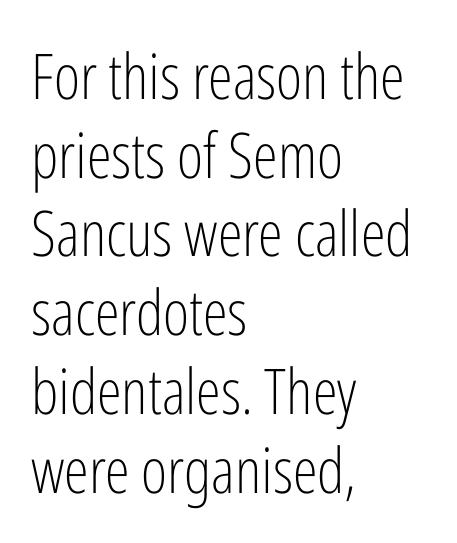
The image shows 63 px light, condensed sans-serif type, upright; set left-aligned, normal line spacing (1.25x), normal letter spacing, not underlined; low stroke contrast and a medium x-height.
